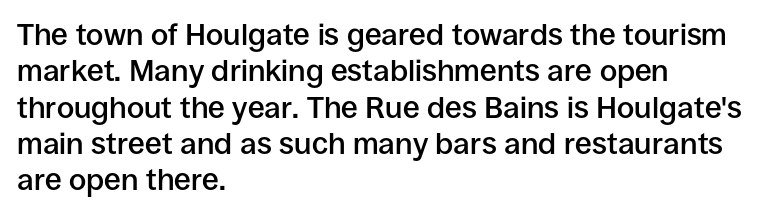
{"serif": "no", "italic": "no", "bold": "semi", "weight": "semibold", "width": "normal", "stroke_contrast": "low", "x_height": "large", "monospaced": "no", "underline": "no", "align": "left", "line_spacing_ratio": 1.21, "letter_spacing": "normal", "letter_spacing_em": 0.0, "glyph_px": 30}
